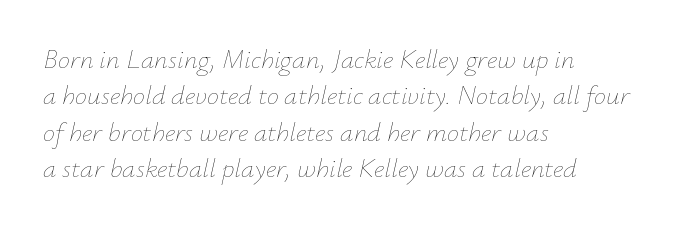
The image shows 27 px text type, italic (leaning right); set left-aligned, normal line spacing (1.35x), normal letter spacing, not underlined.
